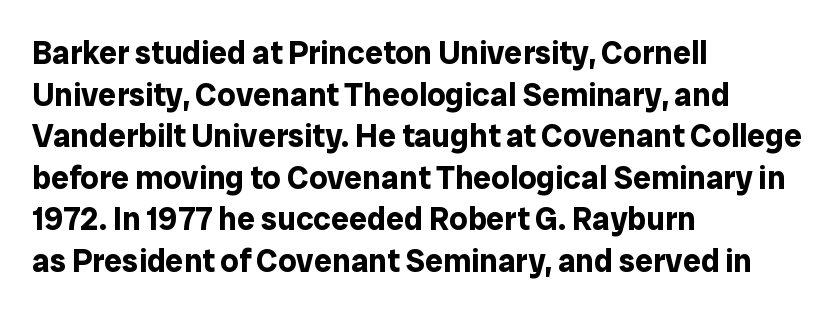
Vertically, the passage feels balanced, rows spaced as you'd expect. Layout note: lines flush left. The face used here is a sans, in the tradition of grotesques and geometrics. What stands out about the letter spacing? Nothing — it is the standard amount.
